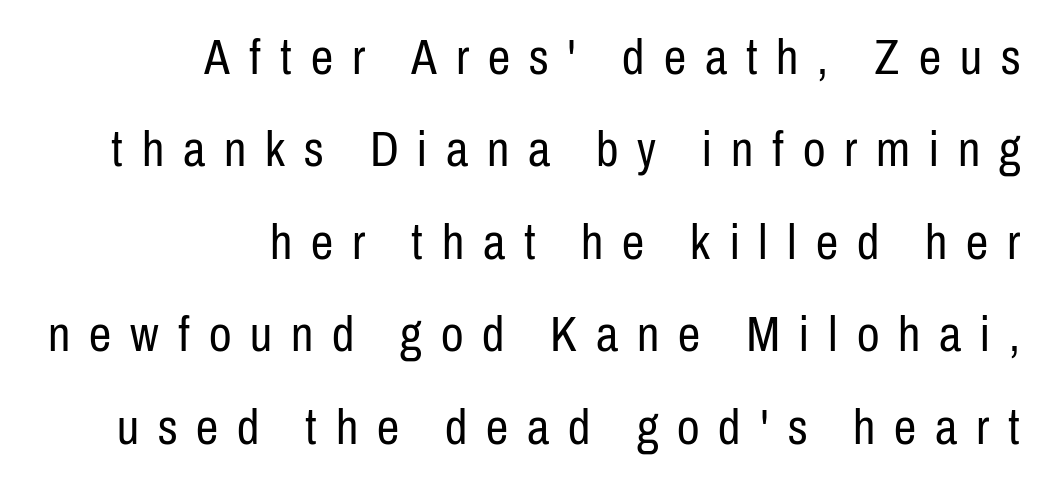
Characters follow at a spacing far wider than the type designer built in. Typeset ragged left — the right edge is the straight one. The characters are drawn with everyday or finer stroke widths. Bare-footed words on every line.
